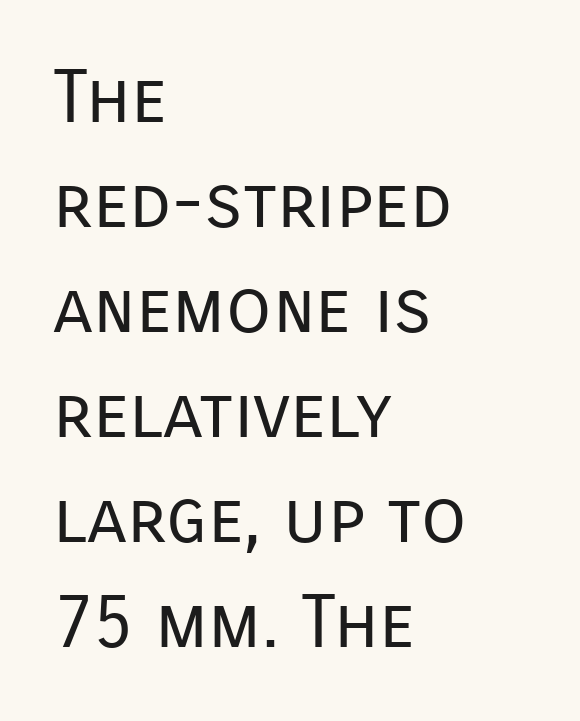
The image shows 74 px regular-weight sans-serif type, upright; set left-aligned, normal line spacing (1.42x), normal letter spacing, not underlined; low stroke contrast and a medium x-height.
